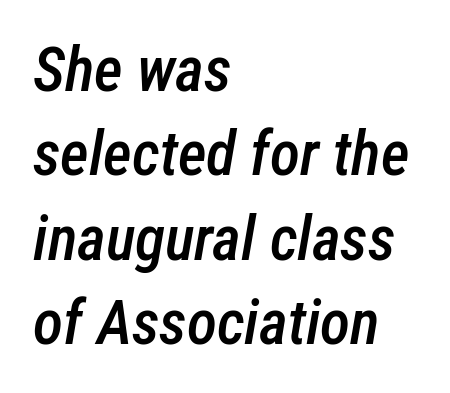
The lines sit at an ordinary, default distance from one another. The letters advance in unequal steps, a hallmark of proportional type. Any mark beneath the type? The region is blank. Here the glyphs are tracked normally, forming tight word shapes. Horizontally, the lines are justified to the leading edge only. A somewhat darkened texture: the type is semibold rather than bold.
